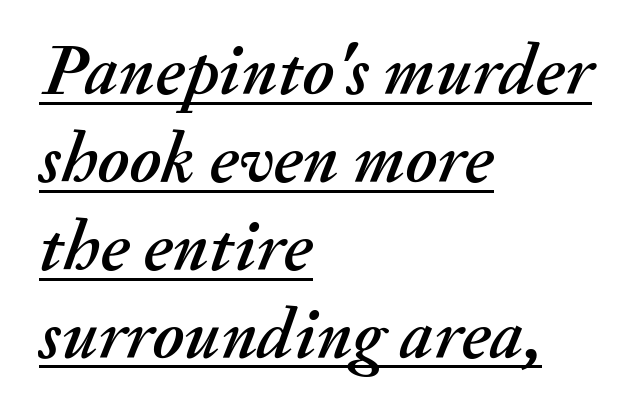
A baseline rule has been typeset under these characters. Looks like regular typesetting: each glyph gets only the width it needs. Short and long lines alike share a common starting point at left. The axis of the letterforms is tilted away from vertical.
